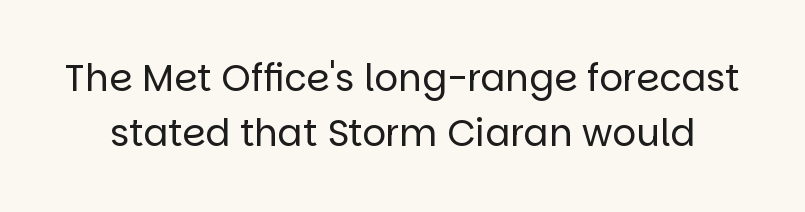
Whoever set this chose a conventional vertical rhythm. The type family on display is of the sans-serif kind. The passage shown is typed in a proportional face where columns would drift. Stems and bowls with no extra thickness — not bold. Is the letter spacing exaggerated? No — it looks like the ordinary default.
